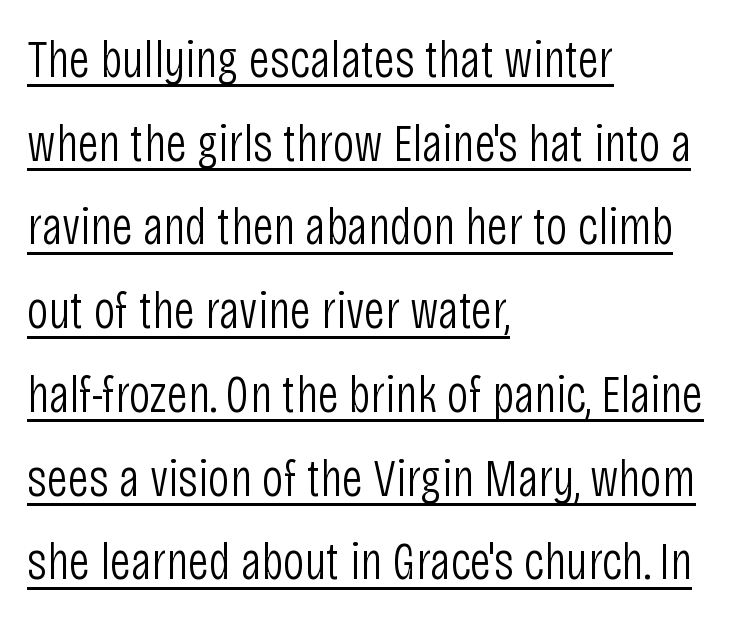
The image shows 53 px light, condensed sans-serif type, upright; set left-aligned, normal line spacing (1.58x), normal letter spacing, underlined; low stroke contrast and a large x-height.
